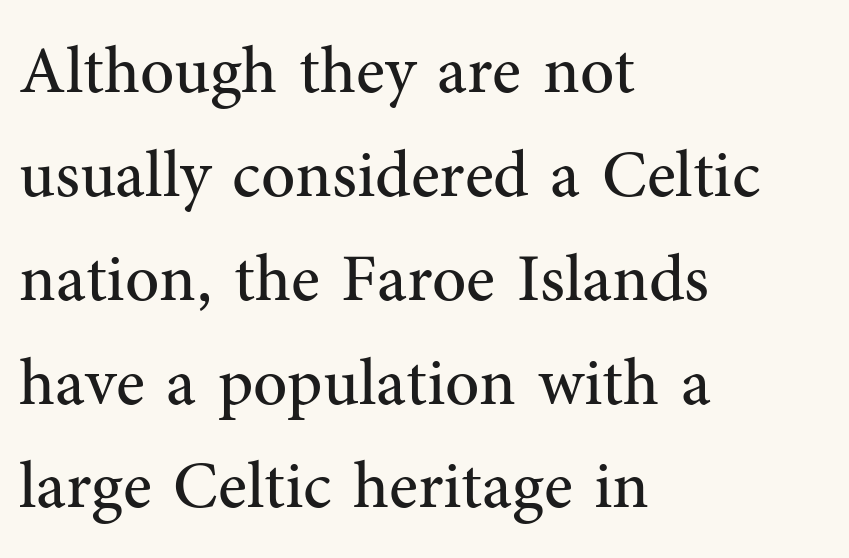
{"serif": "yes", "italic": "no", "bold": "no", "weight": "regular", "width": "normal", "stroke_contrast": "medium", "x_height": "medium", "monospaced": "no", "underline": "no", "align": "left", "line_spacing": "normal", "line_spacing_ratio": 1.55, "letter_spacing": "normal", "letter_spacing_em": 0.0, "glyph_px": 67}
